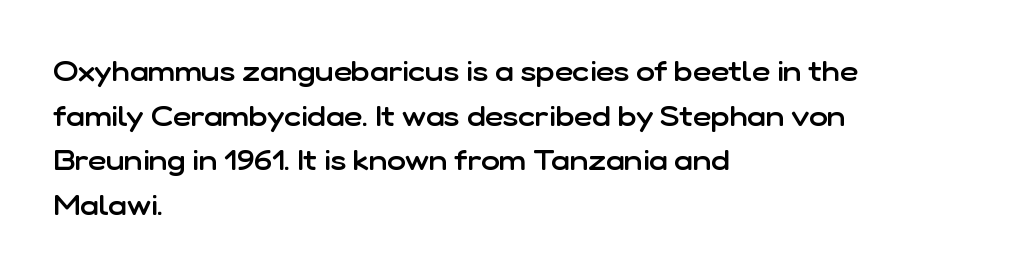
The image shows 28 px semibold sans-serif type, upright; set left-aligned, normal line spacing (1.59x), normal letter spacing, not underlined; low stroke contrast and a medium x-height.
